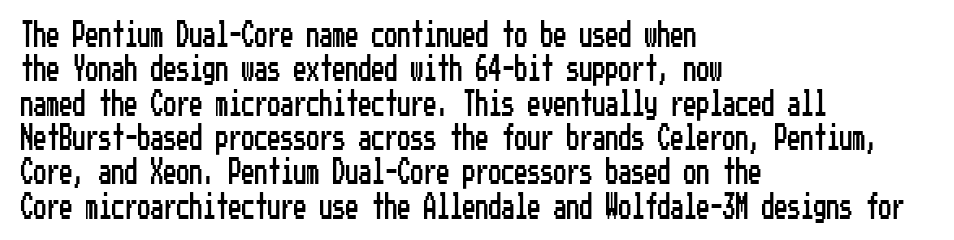
Here the glyphs are tracked normally, forming tight word shapes. Notice how the passage keeps a crisp vertical edge on the left only. A normal amount of white space separates one row of letters from the next. The string is rendered with underlining switched off.
